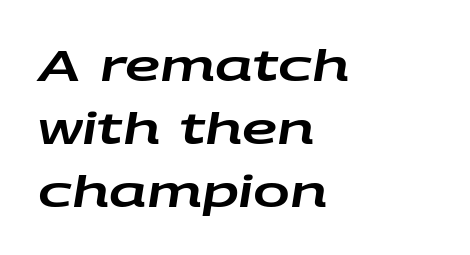
Q: Is the text italic (slanted)? A: Yes, it leans right by about 9 degrees.
Q: Is the text underlined? A: No.
Q: How is the paragraph aligned? A: Left-aligned.
Q: Is the spacing between letters normal or unusually wide? A: Normal.
Q: Is the spacing between lines tight, normal or loose? A: Normal.
Q: Width (condensed, normal, or wide)? A: Wide.
Q: Stroke contrast? A: Low.
Q: x-height? A: Large.
Q: Monospaced? A: No.
